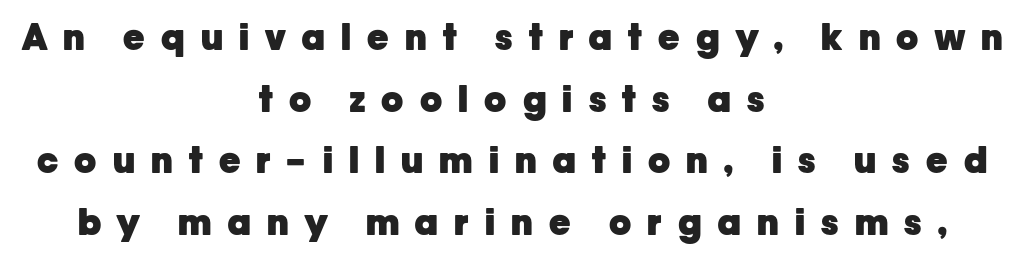
The passage is arranged like a title page — every line centered. Note the varied advance widths — an 'i' is clearly narrower than an 'm'. A bare baseline throughout the passage. Pretty heavy lettering here — definitely bold.
